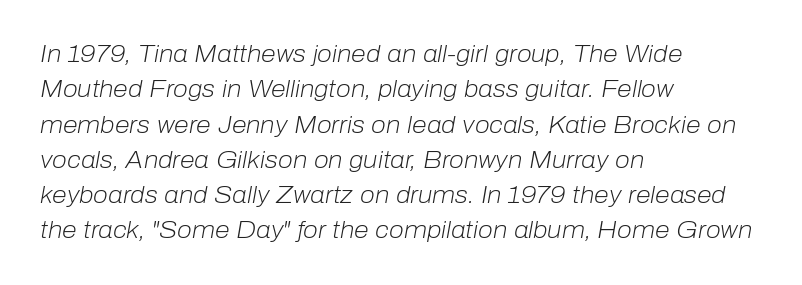
The image shows 24 px text type, italic (leaning right); set left-aligned, normal line spacing (1.47x), normal letter spacing, not underlined.
